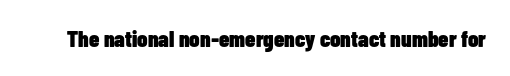
The image shows 23 px bold type, upright; set normal letter spacing, not underlined.
